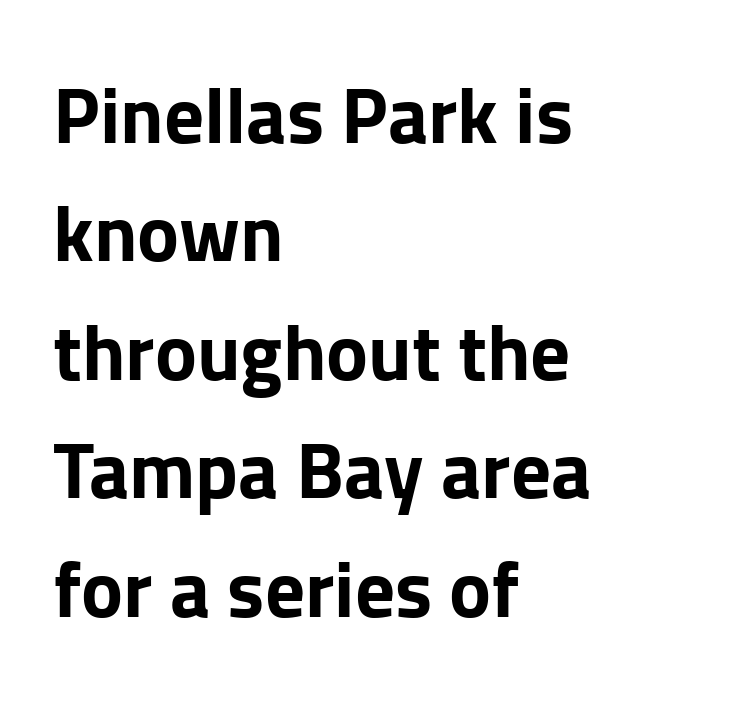
The image shows 79 px bold sans-serif type, upright; set left-aligned, normal line spacing (1.5x), normal letter spacing, not underlined; low stroke contrast and a medium x-height.
